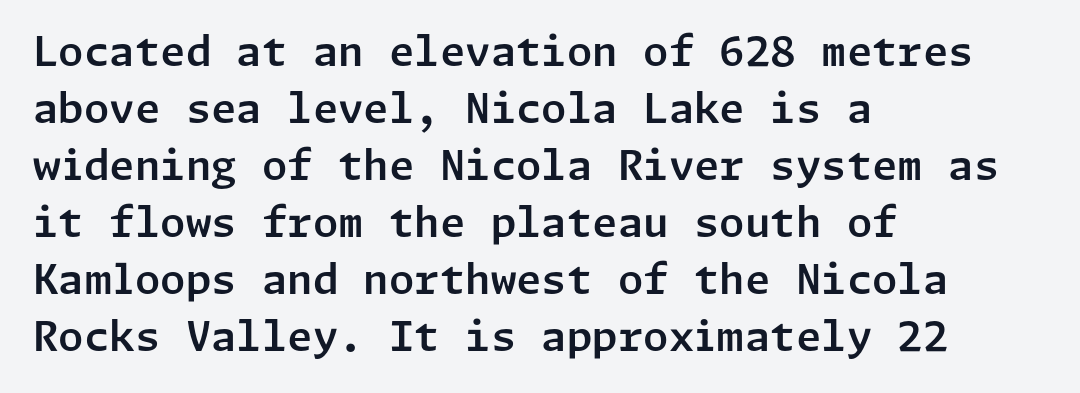
Note: no serifs on the glyphs. Clear beneath every line of the passage. What stands out about the letter spacing? Nothing — it is the standard amount. Reading down the column, the eye jumps a familiar distance to each next line. Typeset ragged right — the left edge is the straight one.
